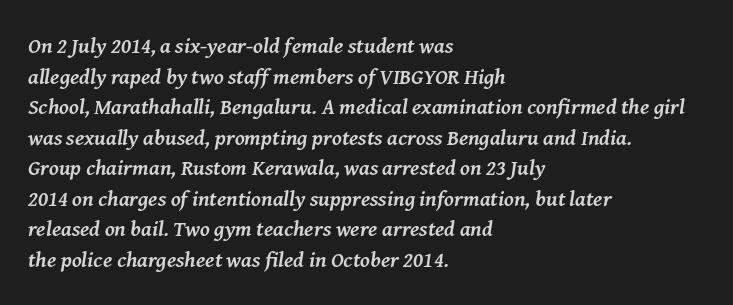
The image shows 22 px bold type, italic (leaning right); set left-aligned, normal line spacing (1.39x), normal letter spacing, not underlined.
